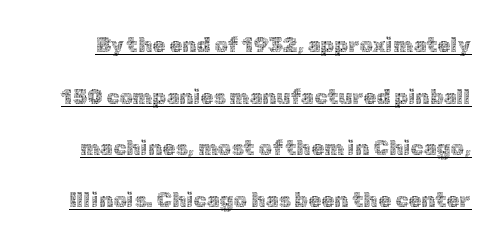
{"italic": "no", "bold": "no", "underline": "yes", "line_spacing": "loose", "line_spacing_ratio": 2.46, "letter_spacing": "normal", "letter_spacing_em": 0.0, "glyph_px": 21}
